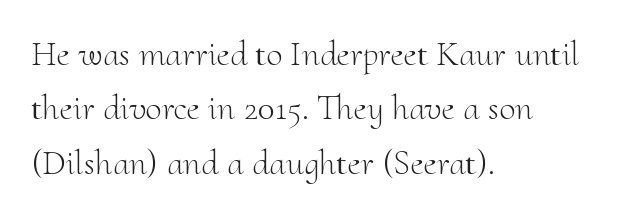
{"serif": "yes", "italic": "no", "bold": "no", "weight": "light", "width": "normal", "stroke_contrast": "medium", "x_height": "small", "monospaced": "no", "underline": "no", "align": "left", "line_spacing": "normal", "line_spacing_ratio": 1.51, "letter_spacing": "normal", "letter_spacing_em": 0.0, "glyph_px": 36}
